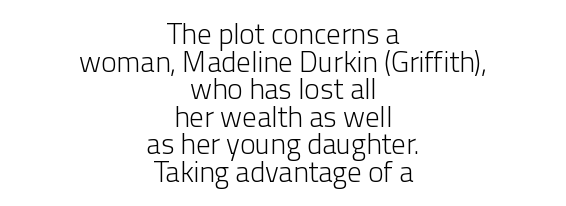
{"serif": "no", "italic": "no", "bold": "no", "weight": "light", "width": "normal", "stroke_contrast": "low", "x_height": "medium", "monospaced": "no", "underline": "no", "align": "center", "line_spacing": "tight", "line_spacing_ratio": 0.95, "letter_spacing": "normal", "letter_spacing_em": 0.0, "glyph_px": 29}
